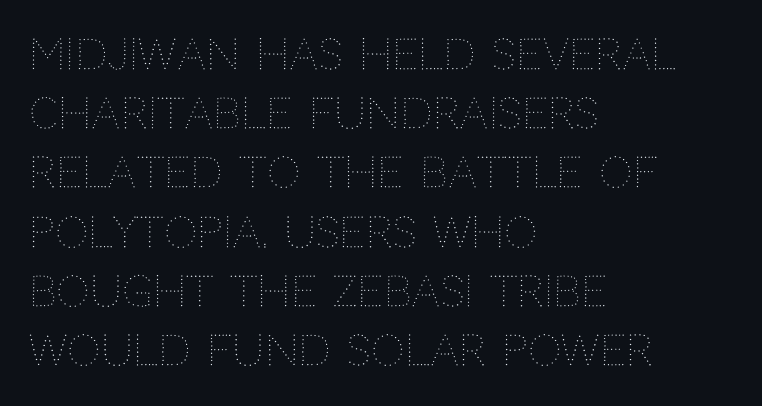
{"italic": "no", "bold": "no", "weight": "thin", "width": "normal", "stroke_contrast": "medium", "x_height": "large", "monospaced": "no", "underline": "no", "align": "left", "line_spacing": "normal", "line_spacing_ratio": 1.41, "letter_spacing": "normal", "letter_spacing_em": 0.0, "glyph_px": 42}
